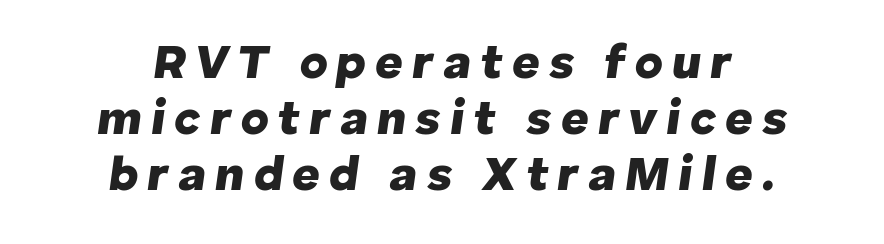
Q: Is the text bold? A: Yes.
Q: Is the text italic (slanted)? A: Yes, it leans right by about 8 degrees.
Q: Is the text underlined? A: No.
Q: How is the paragraph aligned? A: Centered.
Q: Width (condensed, normal, or wide)? A: Normal.
Q: Stroke contrast? A: Low.
Q: x-height? A: Medium.
Q: Monospaced? A: No.
